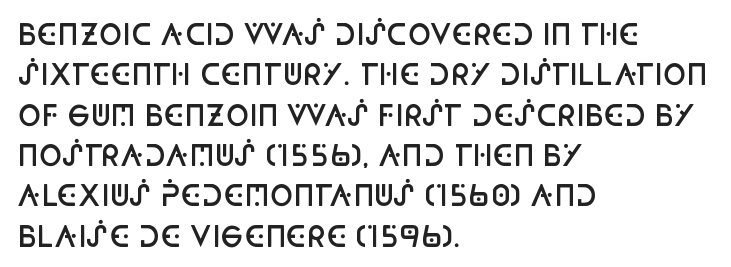
The image shows 28 px semibold, condensed sans-serif type, upright; set left-aligned, normal line spacing (1.44x), normal letter spacing, not underlined; low stroke contrast and a large x-height.
